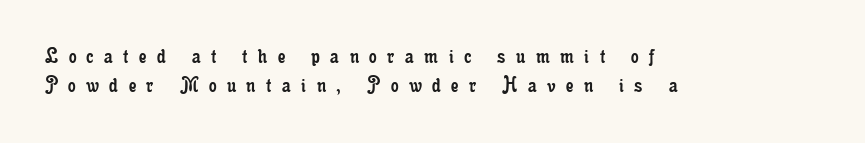
Any mark beneath the type? The region is blank. This is the regular roman posture of the typeface. In CSS terms this would be text-align: left. Is the stroke heavy? The answer is a plain regular-or-lighter. Does extra space separate the letters? Yes, quite a lot of it.
